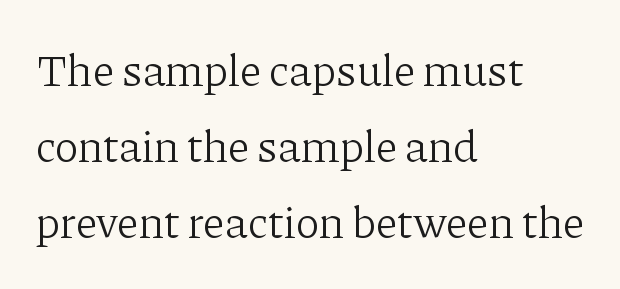
One-word summary of the alignment: left. Rendered with straight, roman letterforms. Letters have the restrained weight of plain body copy at most. The space beneath each line is pristine and unruled. The horizontal fit of the characters is conventional and even. Compared with typical paragraphs, the rows here are spaced about the same.
